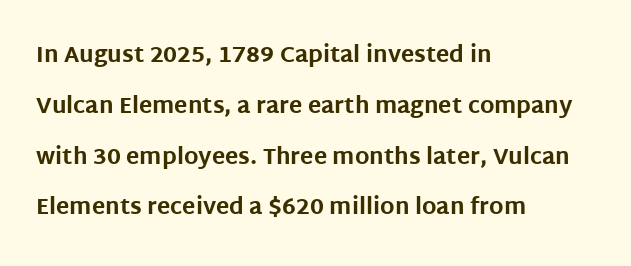
The image shows 22 px bold type, upright; set left-aligned, loose line spacing (2.31x), normal letter spacing, not underlined.
